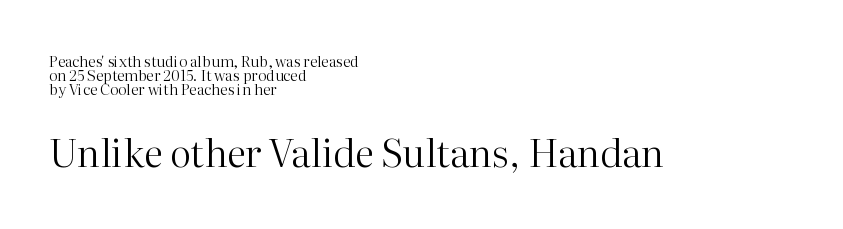
The image shows 38 px regular-weight serif type, upright; set left-aligned, tight line spacing (0.95x), normal letter spacing, not underlined; the second (bottom) block is 2.53x larger; high stroke contrast and a medium x-height.
